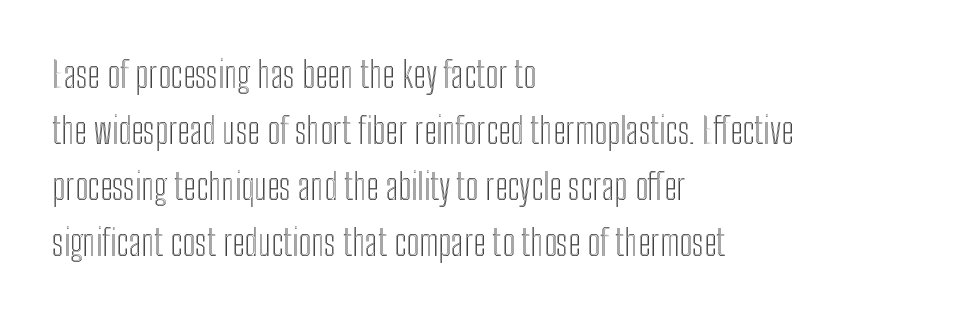
{"italic": "no", "width": "condensed", "x_height": "medium", "monospaced": "no", "underline": "no", "align": "left", "line_spacing": "normal", "line_spacing_ratio": 1.56, "letter_spacing": "normal", "letter_spacing_em": 0.0, "glyph_px": 36}
